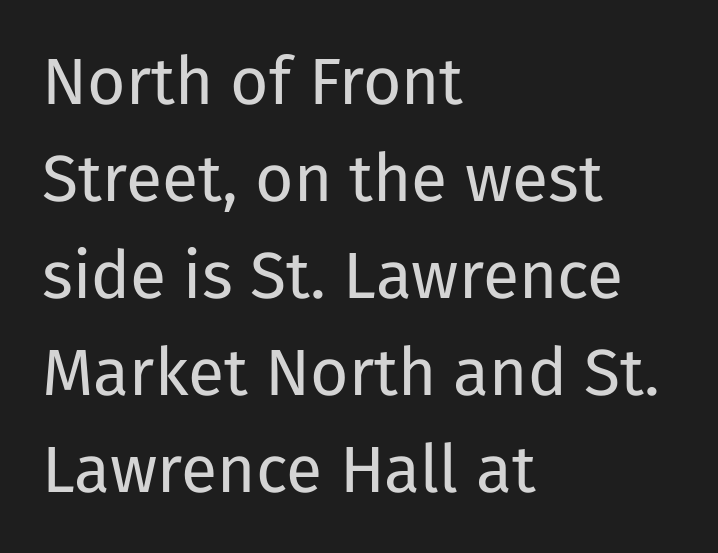
{"serif": "no", "italic": "no", "bold": "no", "weight": "regular", "width": "normal", "stroke_contrast": "low", "x_height": "medium", "monospaced": "no", "underline": "no", "align": "left", "line_spacing": "normal", "line_spacing_ratio": 1.47, "letter_spacing": "normal", "letter_spacing_em": 0.0, "glyph_px": 66}
